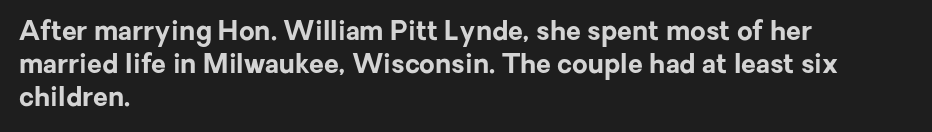
The image shows 27 px bold type, upright; set left-aligned, line spacing 1.22x, normal letter spacing, not underlined.
